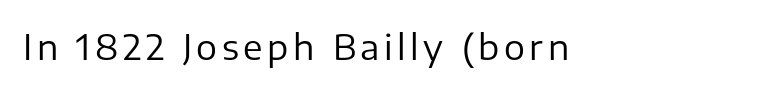
The face used here is proportionally spaced, like ordinary book or web type. The letters stand straight up with perfectly vertical stems. Descenders are the only things crossing below the line. Stroke terminals: plain, sans-serif.
